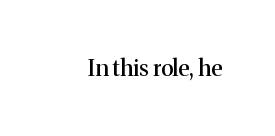
The image shows 23 px text type, upright; set normal letter spacing, not underlined.
